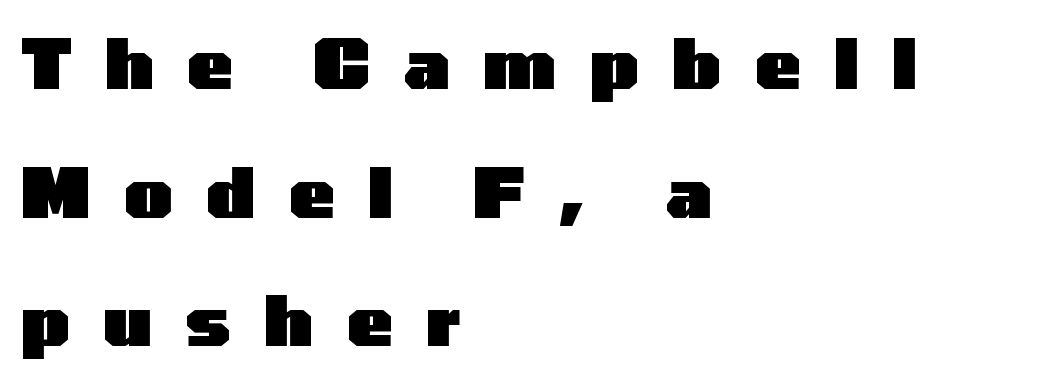
The image shows 68 px heavy, wide sans-serif type, upright; set left-aligned, line spacing 1.89x, unusually wide letter spacing (+0.49 em), not underlined; low stroke contrast and a medium x-height.
